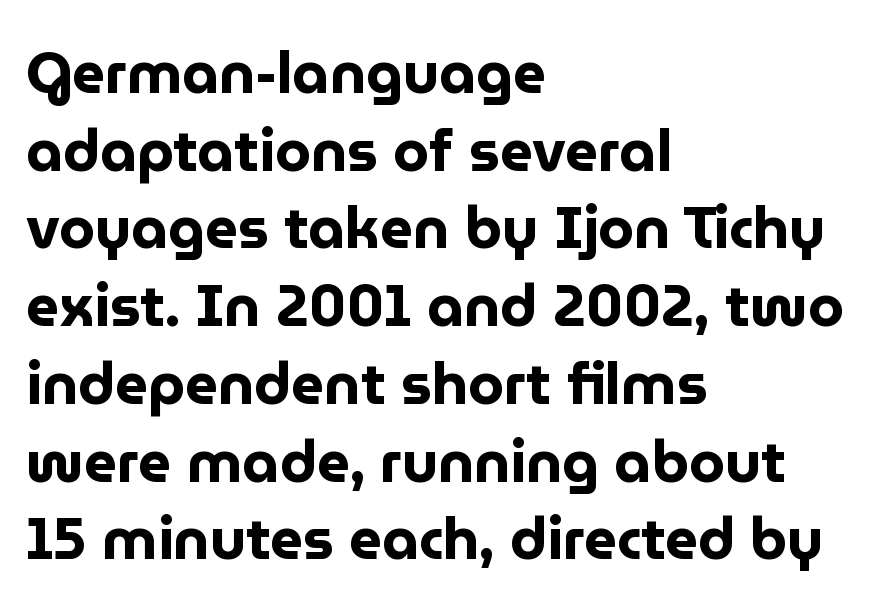
Q: Is the text bold? A: Yes.
Q: Is the text italic (slanted)? A: No, it is upright.
Q: Is the typeface a serif or a sans-serif typeface? A: Sans-serif.
Q: Is the text underlined? A: No.
Q: How is the paragraph aligned? A: Left-aligned.
Q: Is the spacing between letters normal or unusually wide? A: Normal.
Q: Is the spacing between lines tight, normal or loose? A: Normal.
Q: Width (condensed, normal, or wide)? A: Normal.
Q: Stroke contrast? A: Low.
Q: x-height? A: Medium.
Q: Monospaced? A: No.
